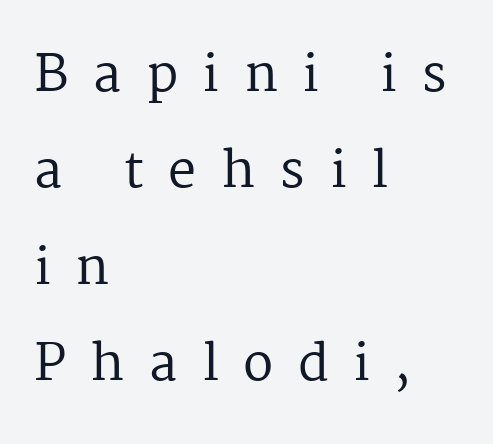
{"serif": "yes", "italic": "no", "bold": "no", "weight": "regular", "width": "normal", "stroke_contrast": "medium", "x_height": "medium", "monospaced": "no", "underline": "no", "align": "left", "line_spacing": "loose", "line_spacing_ratio": 1.93, "letter_spacing": "wide", "letter_spacing_em": 0.49, "glyph_px": 50}
